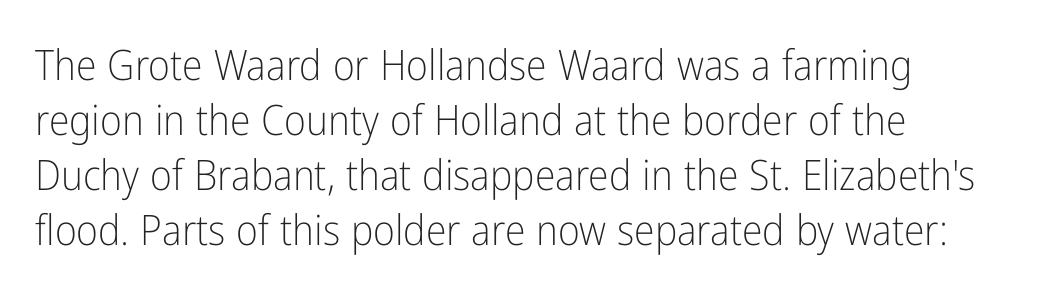
Q: Is the text bold? A: No.
Q: Is the text italic (slanted)? A: No, it is upright.
Q: Is the typeface a serif or a sans-serif typeface? A: Sans-serif.
Q: Is the text underlined? A: No.
Q: How is the paragraph aligned? A: Left-aligned.
Q: Is the spacing between letters normal or unusually wide? A: Normal.
Q: Is the spacing between lines tight, normal or loose? A: Normal.
Q: Width (condensed, normal, or wide)? A: Condensed.
Q: Stroke contrast? A: Low.
Q: x-height? A: Medium.
Q: Monospaced? A: No.
